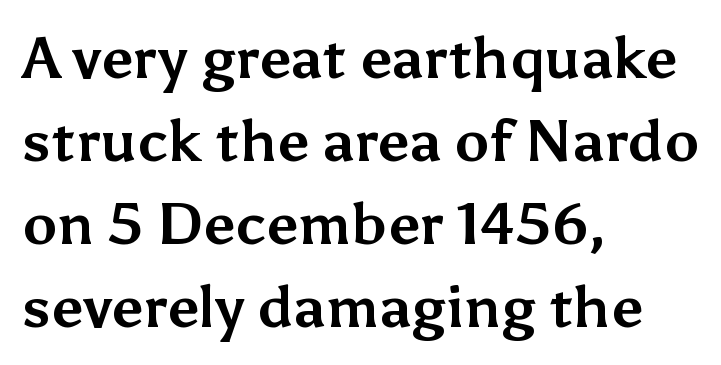
{"serif": "no", "italic": "no", "bold": "yes", "weight": "bold", "width": "normal", "stroke_contrast": "medium", "x_height": "medium", "monospaced": "no", "underline": "no", "align": "left", "line_spacing": "normal", "line_spacing_ratio": 1.43, "letter_spacing": "normal", "letter_spacing_em": 0.0, "glyph_px": 58}
